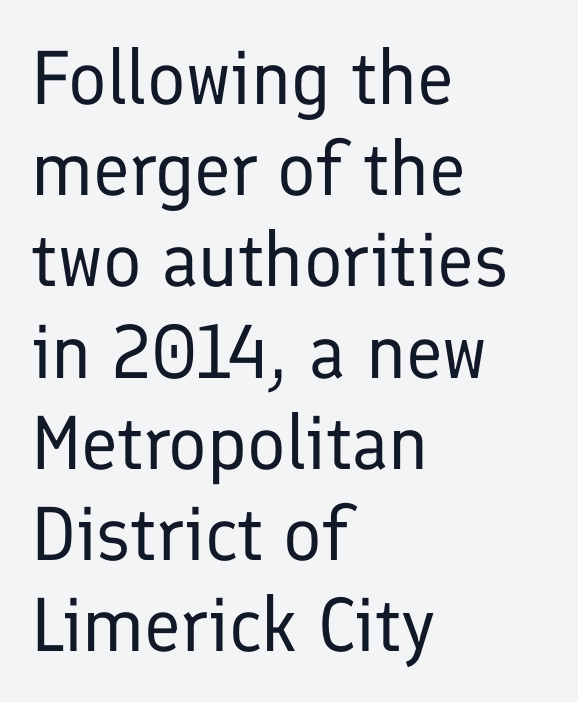
The image shows 76 px regular-weight sans-serif type, upright; set left-aligned, line spacing 1.2x, normal letter spacing, not underlined; low stroke contrast and a medium x-height.
